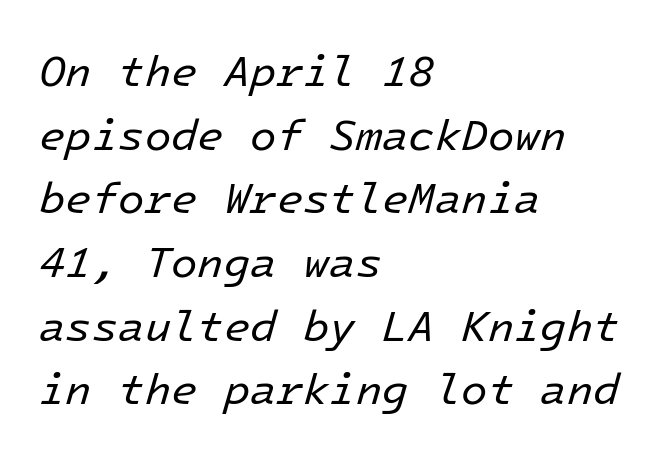
The image shows 43 px regular-weight type, italic (leaning right); set left-aligned, normal line spacing (1.48x), normal letter spacing, not underlined; low stroke contrast and a medium x-height.
